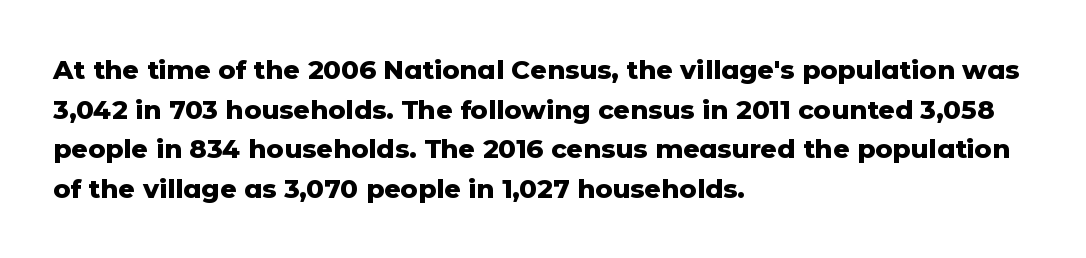
{"italic": "no", "bold": "yes", "underline": "no", "align": "left", "line_spacing": "normal", "line_spacing_ratio": 1.52, "letter_spacing": "normal", "letter_spacing_em": 0.0, "glyph_px": 26}
